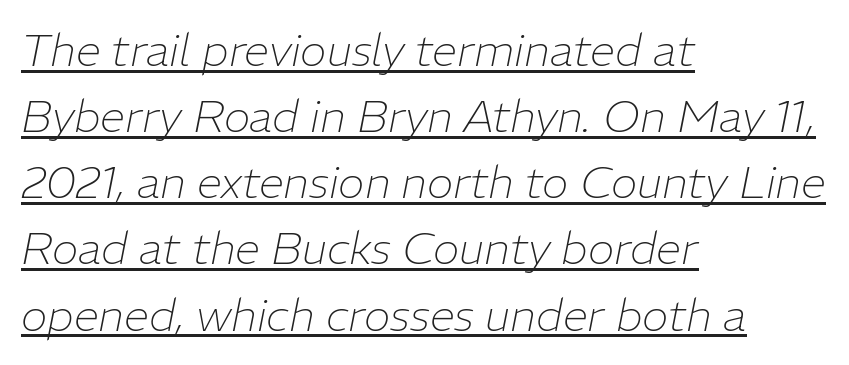
Q: Is the text bold? A: No.
Q: Is the text italic (slanted)? A: Yes, it leans right by about 11 degrees.
Q: Is the text underlined? A: Yes.
Q: How is the paragraph aligned? A: Left-aligned.
Q: Is the spacing between letters normal or unusually wide? A: Normal.
Q: Is the spacing between lines tight, normal or loose? A: Normal.
Q: Width (condensed, normal, or wide)? A: Normal.
Q: Stroke contrast? A: Low.
Q: x-height? A: Medium.
Q: Monospaced? A: No.
